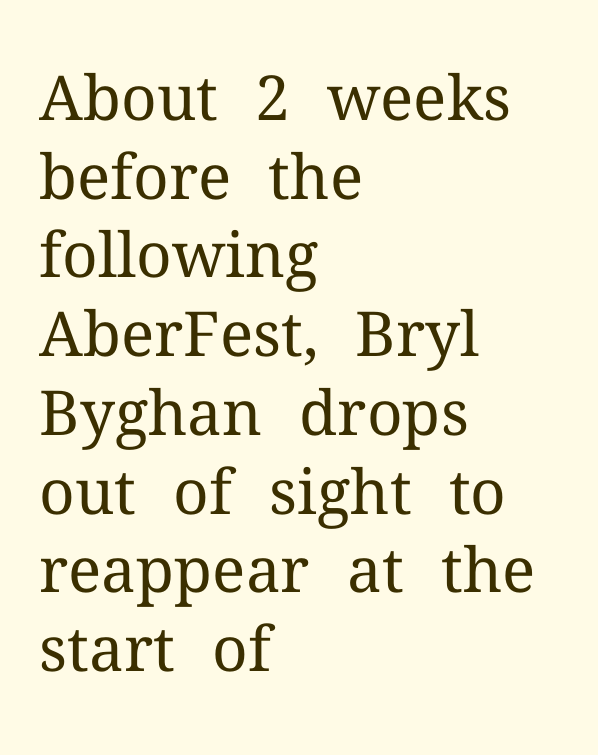
Q: Is the text bold? A: No.
Q: Is the text italic (slanted)? A: No, it is upright.
Q: Is the typeface a serif or a sans-serif typeface? A: Serif.
Q: Is the text underlined? A: No.
Q: How is the paragraph aligned? A: Left-aligned.
Q: Is the spacing between letters normal or unusually wide? A: Normal.
Q: Is the spacing between lines tight, normal or loose? A: Normal.
Q: Width (condensed, normal, or wide)? A: Normal.
Q: Stroke contrast? A: Medium.
Q: x-height? A: Medium.
Q: Monospaced? A: No.
